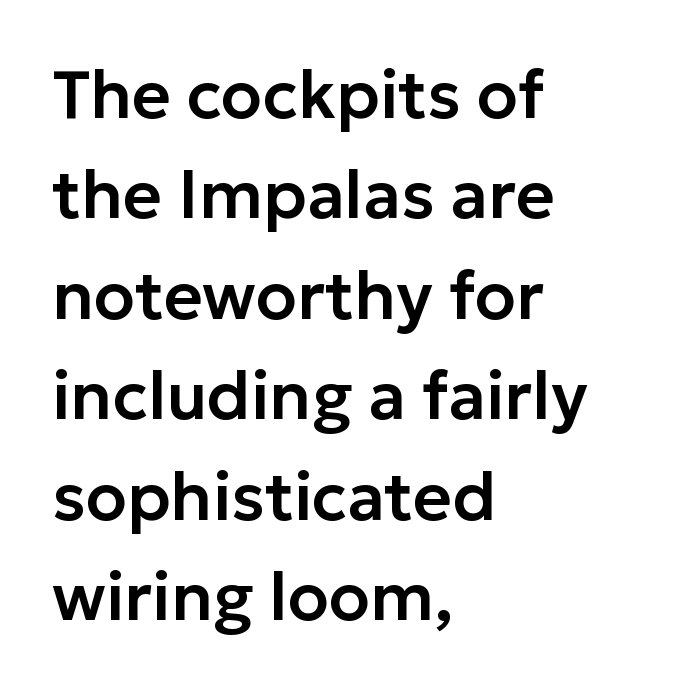
Q: Is the text italic (slanted)? A: No, it is upright.
Q: Is the typeface a serif or a sans-serif typeface? A: Sans-serif.
Q: Is the text underlined? A: No.
Q: How is the paragraph aligned? A: Left-aligned.
Q: Is the spacing between letters normal or unusually wide? A: Normal.
Q: Is the spacing between lines tight, normal or loose? A: Normal.
Q: Width (condensed, normal, or wide)? A: Normal.
Q: Stroke contrast? A: Low.
Q: x-height? A: Medium.
Q: Monospaced? A: No.
